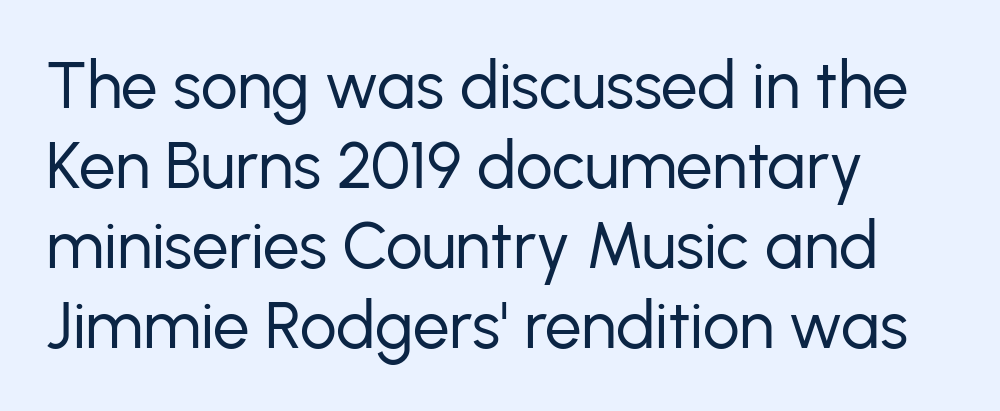
The image shows 65 px regular-weight sans-serif type, upright; set line spacing 1.23x, normal letter spacing, not underlined; low stroke contrast and a medium x-height.
